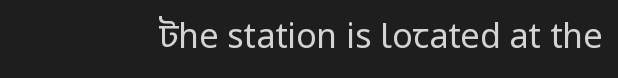
The image shows 34 px regular-weight, condensed sans-serif type, upright; set normal letter spacing, not underlined; low stroke contrast.
